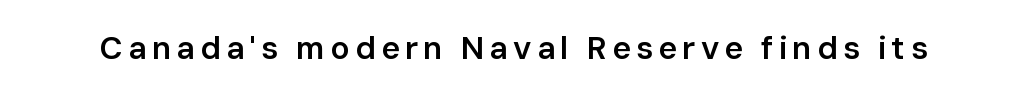
Q: Is the text bold? A: Semi-bold.
Q: Is the text italic (slanted)? A: No, it is upright.
Q: Is the typeface a serif or a sans-serif typeface? A: Sans-serif.
Q: Is the text underlined? A: No.
Q: Width (condensed, normal, or wide)? A: Normal.
Q: Stroke contrast? A: Low.
Q: x-height? A: Medium.
Q: Monospaced? A: No.
